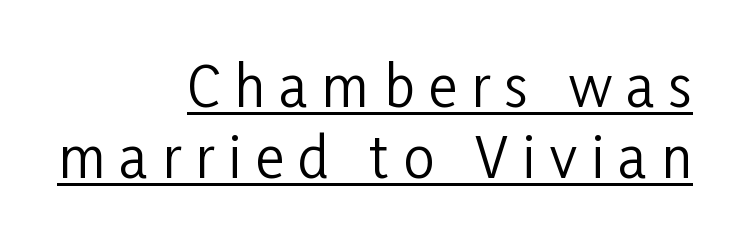
The characters are drawn with everyday or finer stroke widths. Look at the bottom of the vertical strokes: they stop flat, with no serifs. The horizontal fit of the characters is loose and conspicuously gappy. Every character sits straight up, as roman type does. Teacher's note: observe the even right margin — that is flush-right alignment.
